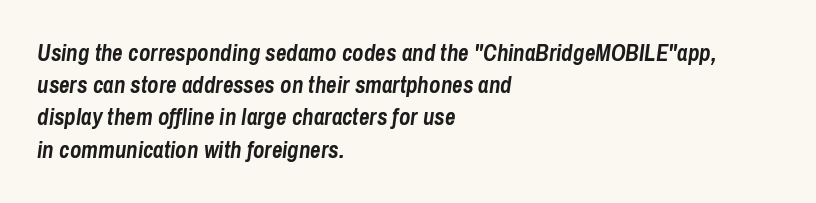
The image shows 23 px bold type, italic (leaning right); set left-aligned, normal line spacing (1.4x), normal letter spacing, not underlined.
